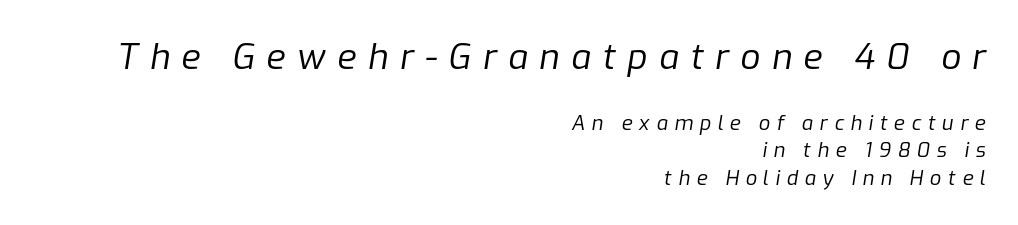
Q: Is the text bold? A: No.
Q: Is the text italic (slanted)? A: Yes, it leans right by about 9 degrees.
Q: Is the text underlined? A: No.
Q: How is the paragraph aligned? A: Right-aligned.
Q: Is the spacing between letters normal or unusually wide? A: Unusually wide.
Q: Is the spacing between lines tight, normal or loose? A: Normal.
Q: Which block of text is set in a larger size, the first (top) or the second (bottom)? A: The first (top) one.
Q: Width (condensed, normal, or wide)? A: Normal.
Q: Stroke contrast? A: Low.
Q: x-height? A: Medium.
Q: Monospaced? A: No.
